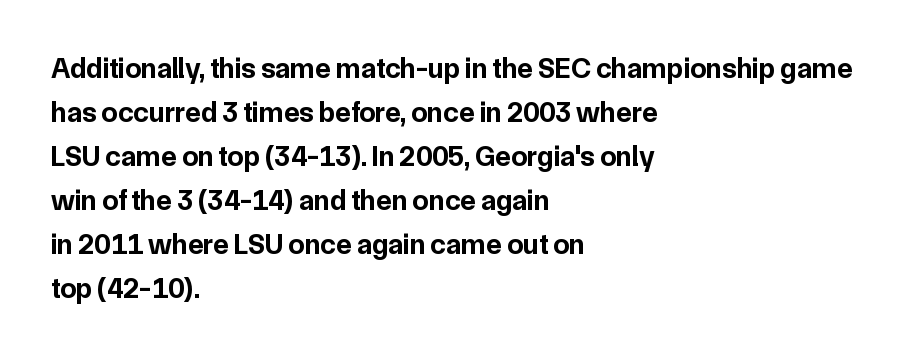
Reading down the column, the eye jumps a familiar distance to each next line. Each letter keeps its own natural width here, so spacing adapts to shape. Leftover space on each line is placed entirely after the last word. You could call the tracking neutral — neither tight nor loose. Check where the strokes stop: nothing finishes them off — pure sans.
